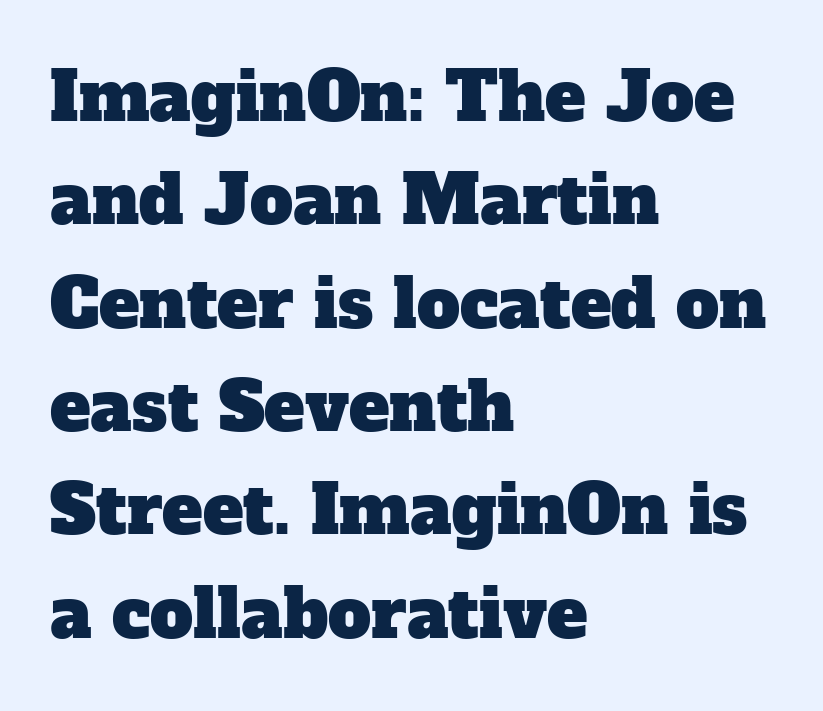
The image shows 68 px serif type; set left-aligned, normal line spacing (1.52x), normal letter spacing, not underlined; low stroke contrast and a medium x-height.
